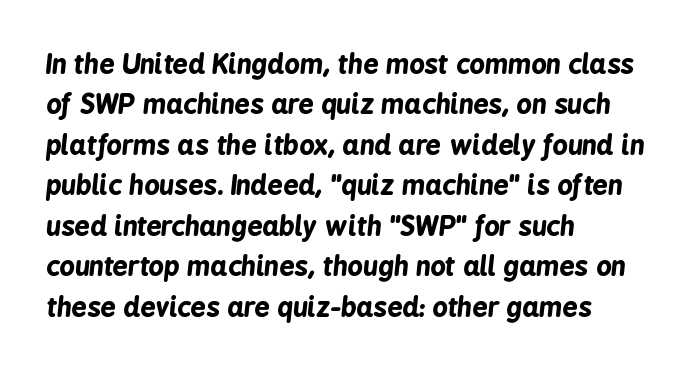
Q: Is the text bold? A: Yes.
Q: Is the text italic (slanted)? A: Yes, it leans right by about 6 degrees.
Q: Is the text underlined? A: No.
Q: How is the paragraph aligned? A: Left-aligned.
Q: Is the spacing between letters normal or unusually wide? A: Normal.
Q: Is the spacing between lines tight, normal or loose? A: Normal.
